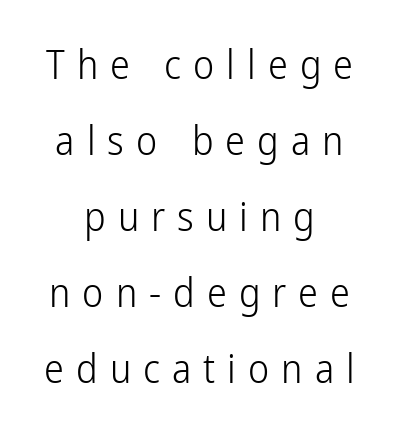
{"serif": "no", "italic": "no", "bold": "no", "weight": "light", "width": "condensed", "stroke_contrast": "low", "x_height": "medium", "monospaced": "no", "underline": "no", "align": "center", "line_spacing": "loose", "line_spacing_ratio": 1.9, "letter_spacing": "wide", "letter_spacing_em": 0.3, "glyph_px": 40}
